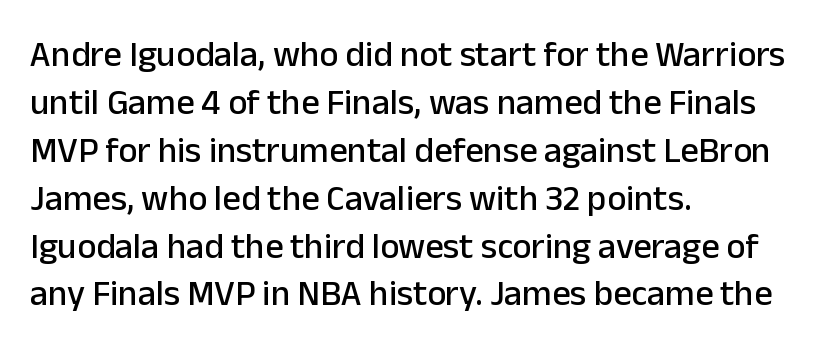
Q: Is the text italic (slanted)? A: No, it is upright.
Q: Is the typeface a serif or a sans-serif typeface? A: Sans-serif.
Q: Is the text underlined? A: No.
Q: How is the paragraph aligned? A: Left-aligned.
Q: Is the spacing between letters normal or unusually wide? A: Normal.
Q: Is the spacing between lines tight, normal or loose? A: Normal.
Q: Width (condensed, normal, or wide)? A: Normal.
Q: Stroke contrast? A: Low.
Q: x-height? A: Medium.
Q: Monospaced? A: No.
